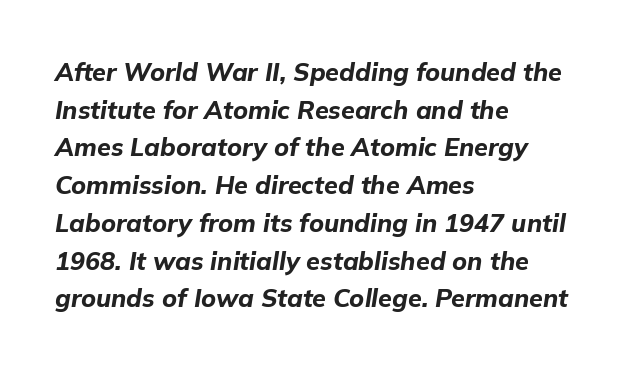
Look at the tracking — it's just the regular setting, nothing added. A full-strength bold gives these letters their thick strokes. The lines in this sample share a left origin and differ only in where they stop. The face used here has a pronounced slope to its letters.
